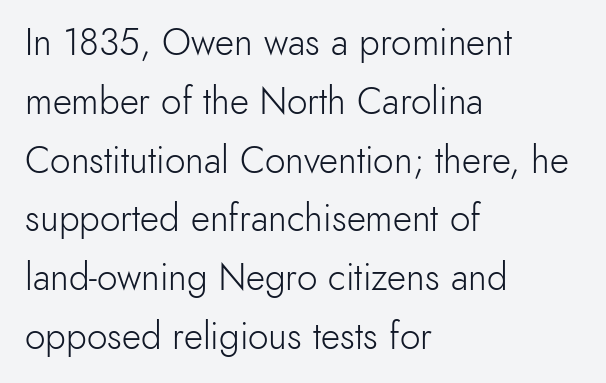
{"serif": "no", "italic": "no", "bold": "no", "weight": "light", "width": "normal", "x_height": "small", "monospaced": "no", "underline": "no", "align": "left", "line_spacing": "normal", "line_spacing_ratio": 1.59, "letter_spacing": "normal", "letter_spacing_em": 0.0, "glyph_px": 37}
